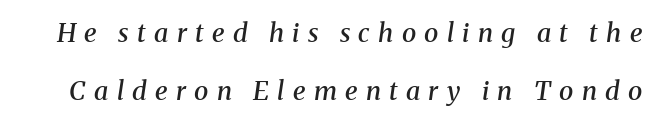
Q: Is the text bold? A: Semi-bold.
Q: Is the text italic (slanted)? A: Yes, it leans right by about 8 degrees.
Q: Is the text underlined? A: No.
Q: Is the spacing between letters normal or unusually wide? A: Unusually wide.
Q: Is the spacing between lines tight, normal or loose? A: Loose.
